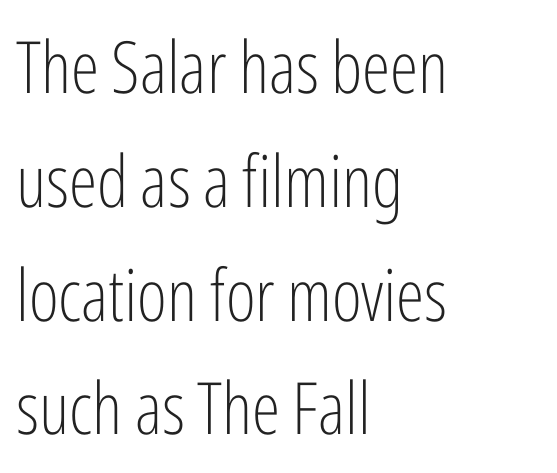
The image shows 72 px light, condensed sans-serif type, upright; set left-aligned, normal line spacing (1.58x), normal letter spacing, not underlined; low stroke contrast and a medium x-height.
